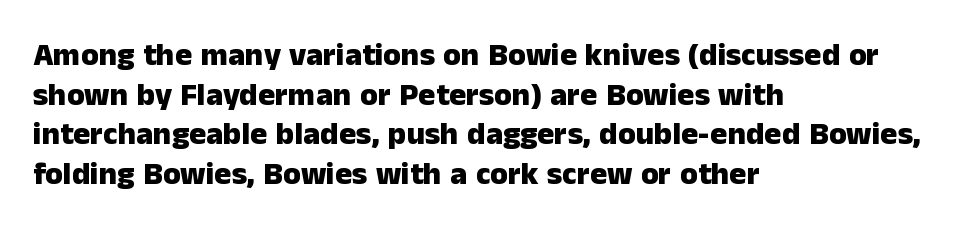
{"serif": "no", "italic": "no", "bold": "yes", "weight": "heavy", "width": "normal", "stroke_contrast": "low", "x_height": "medium", "monospaced": "no", "underline": "no", "align": "left", "line_spacing_ratio": 1.24, "letter_spacing": "normal", "letter_spacing_em": 0.0, "glyph_px": 32}
